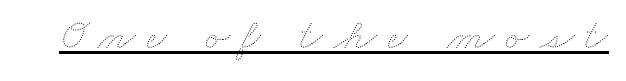
On a weight scale, this lands at 450 or below. The passage shown has open, widely tracked lettering throughout. Each line of the rendering has a horizontal stroke beneath the glyphs. You could not count columns in this text — the font is proportionally spaced.
